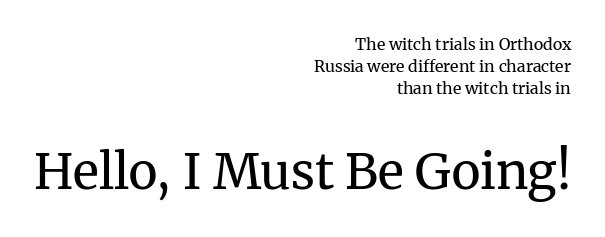
Two sizes are in play, and the larger belongs to the second block. The lines are quadded right. Plain, unruled lines of type. Ascenders rise straight up at ninety degrees. No extra ink here — the face is not bold.
